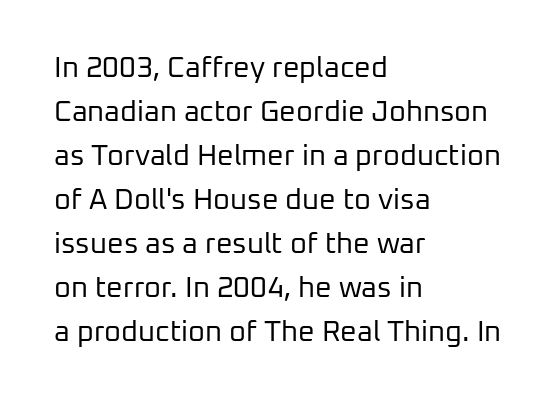
The image shows 29 px regular-weight sans-serif type, upright; set left-aligned, normal line spacing (1.52x), normal letter spacing, not underlined; low stroke contrast and a medium x-height.
